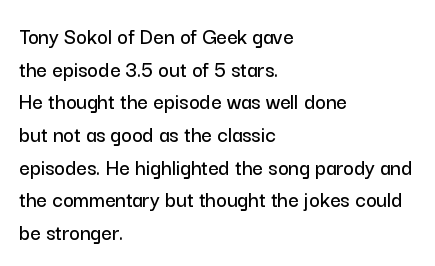
The image shows 23 px text type, upright; set left-aligned, normal line spacing (1.42x), normal letter spacing, not underlined.
